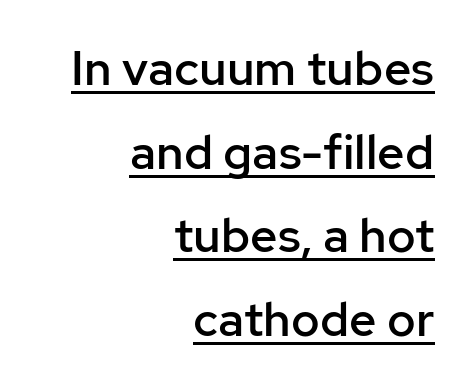
The image shows 48 px semibold sans-serif type, upright; set right-aligned, line spacing 1.74x, normal letter spacing, underlined; low stroke contrast and a medium x-height.
